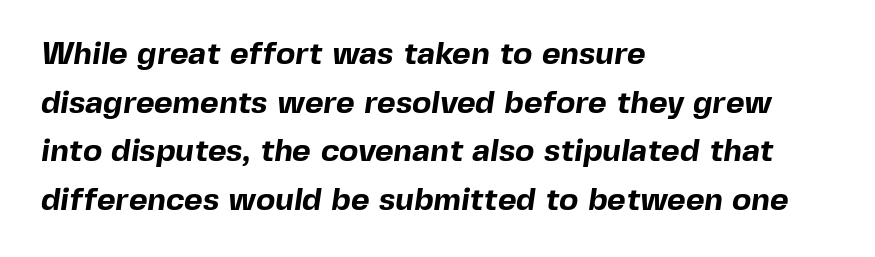
Q: Is the text bold? A: Yes.
Q: Is the typeface a serif or a sans-serif typeface? A: Sans-serif.
Q: Is the text underlined? A: No.
Q: How is the paragraph aligned? A: Left-aligned.
Q: Is the spacing between letters normal or unusually wide? A: Normal.
Q: Is the spacing between lines tight, normal or loose? A: Normal.
Q: Width (condensed, normal, or wide)? A: Normal.
Q: x-height? A: Medium.
Q: Monospaced? A: No.
